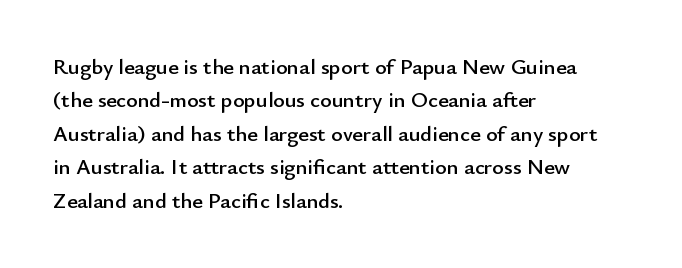
{"italic": "no", "underline": "no", "align": "left", "line_spacing": "normal", "line_spacing_ratio": 1.52, "letter_spacing": "normal", "letter_spacing_em": 0.0, "glyph_px": 22}
